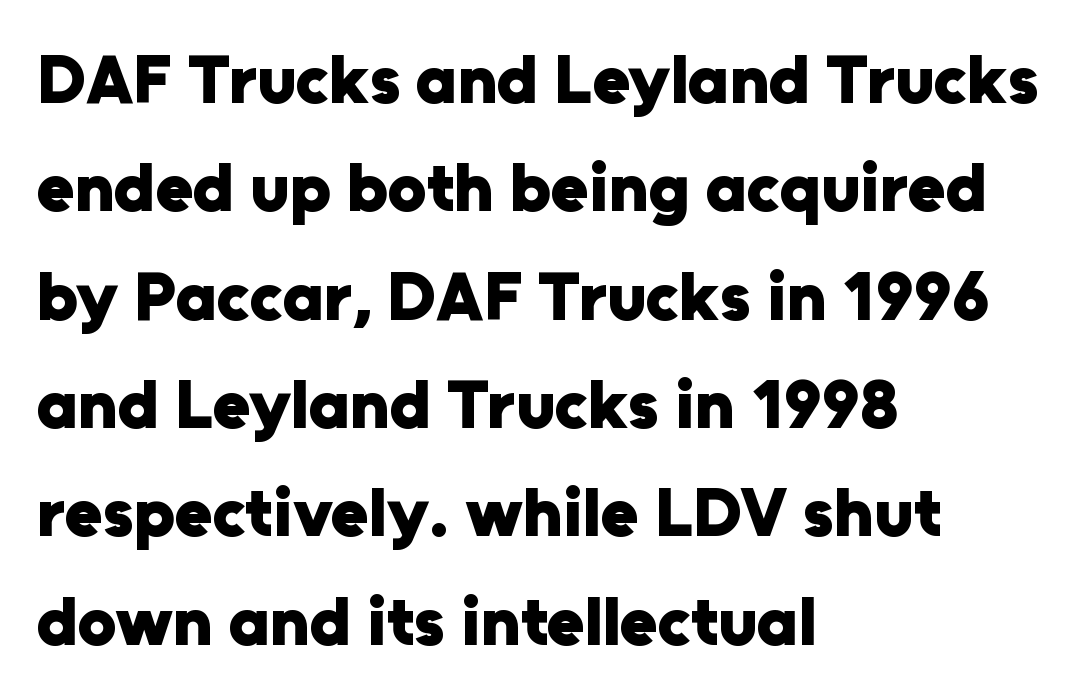
Q: Is the text bold? A: Yes.
Q: Is the text italic (slanted)? A: No, it is upright.
Q: Is the typeface a serif or a sans-serif typeface? A: Sans-serif.
Q: Is the text underlined? A: No.
Q: How is the paragraph aligned? A: Left-aligned.
Q: Is the spacing between letters normal or unusually wide? A: Normal.
Q: Is the spacing between lines tight, normal or loose? A: Normal.
Q: Width (condensed, normal, or wide)? A: Normal.
Q: Stroke contrast? A: Low.
Q: x-height? A: Medium.
Q: Monospaced? A: No.
